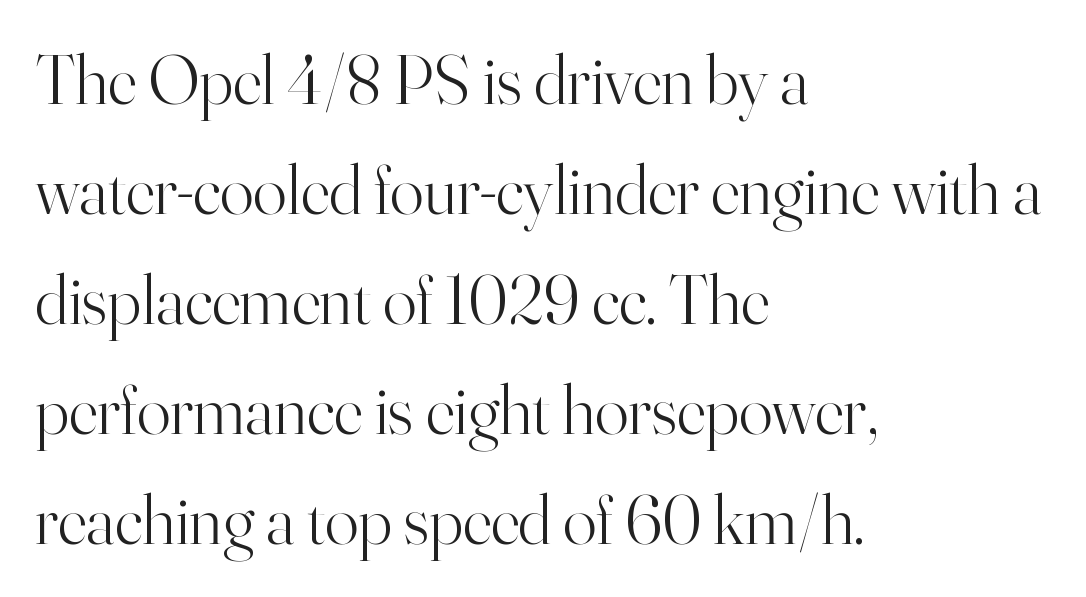
Looks like regular typesetting: each glyph gets only the width it needs. Type without underlining. Weight: in the light-to-regular range. How are the letters spaced? Ordinarily, with no added tracking. Every character sits straight up, as roman type does. Is the block centered? No — it sits flush against the left margin.
